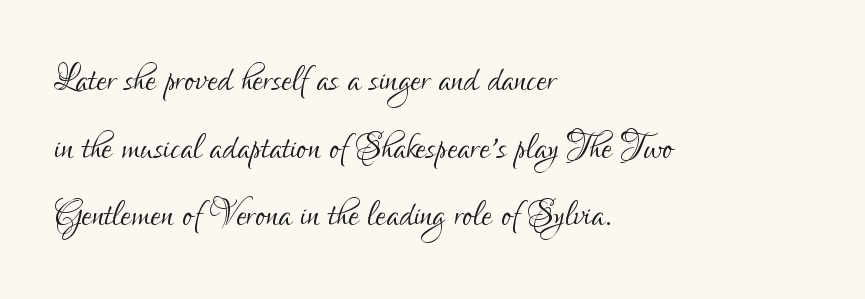
The image shows 48 px light, condensed sans-serif type; set left-aligned, normal line spacing (1.41x), normal letter spacing, not underlined; low stroke contrast and a small x-height.
